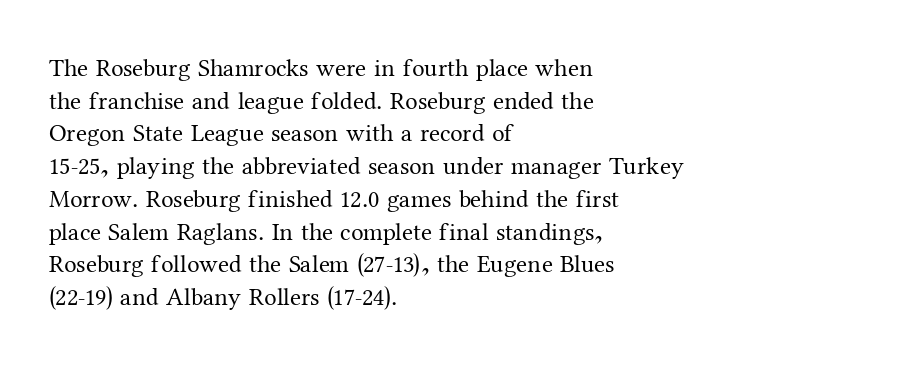
What's the leading like? Ordinary, nothing unusual. The passage shown has conventional tracking throughout. The typography opts for an upright posture over an oblique one. The passage is arranged the way most books set body copy — flush left.
